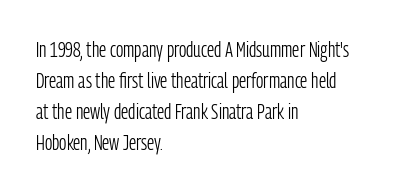
The image shows 21 px text type, upright; set left-aligned, normal line spacing (1.48x), normal letter spacing, not underlined.
